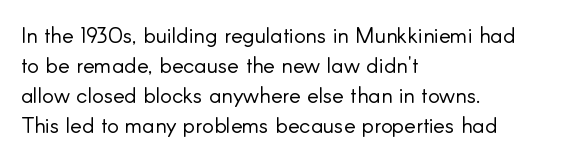
Q: Is the text bold? A: No.
Q: Is the text italic (slanted)? A: No, it is upright.
Q: Is the text underlined? A: No.
Q: How is the paragraph aligned? A: Left-aligned.
Q: Is the spacing between letters normal or unusually wide? A: Normal.
Q: Is the spacing between lines tight, normal or loose? A: Normal.
